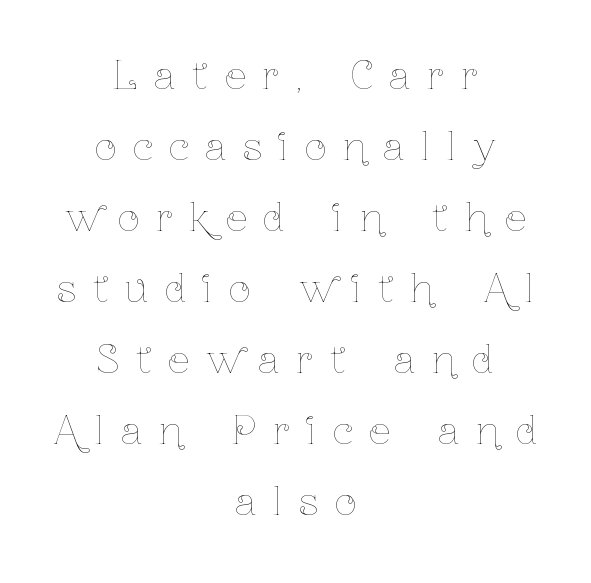
The paragraph shown floats in the horizontal middle. Spacing verdict: proportional, widths tailored to each character. Words float on clear page, feet unadorned. The letterforms stand isolated, each surrounded by extra space. When letters stand straight like this, we call the style roman or upright. The font sits on the lighter half of the weight spectrum, regular included.
